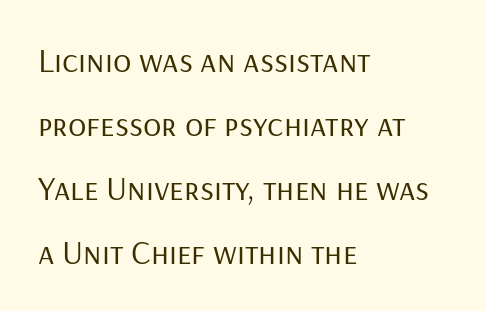
Q: Is the text bold? A: No.
Q: Is the text italic (slanted)? A: No, it is upright.
Q: Is the typeface a serif or a sans-serif typeface? A: Sans-serif.
Q: Is the text underlined? A: No.
Q: How is the paragraph aligned? A: Left-aligned.
Q: Is the spacing between letters normal or unusually wide? A: Normal.
Q: Width (condensed, normal, or wide)? A: Normal.
Q: Stroke contrast? A: Low.
Q: x-height? A: Medium.
Q: Monospaced? A: No.
